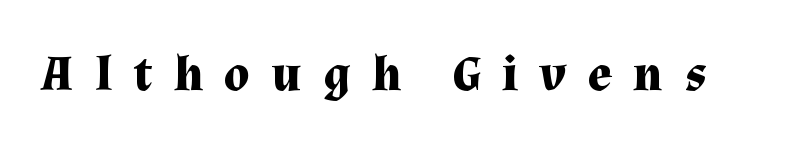
The image shows 50 px bold serif type, upright; set unusually wide letter spacing (+0.43 em), not underlined; medium stroke contrast and a medium x-height.
